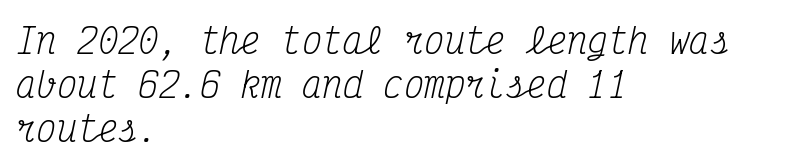
Honestly, there is no underline to notice here at all. Weight: in the light-to-regular range. Small tapered or slab feet sit at the stroke ends, so this counts as serif. A normal amount of white space separates one row of letters from the next. Think of a typewriter: that constant character pitch is what you see here. This is oblique type, the kind used for emphasis or titles.
